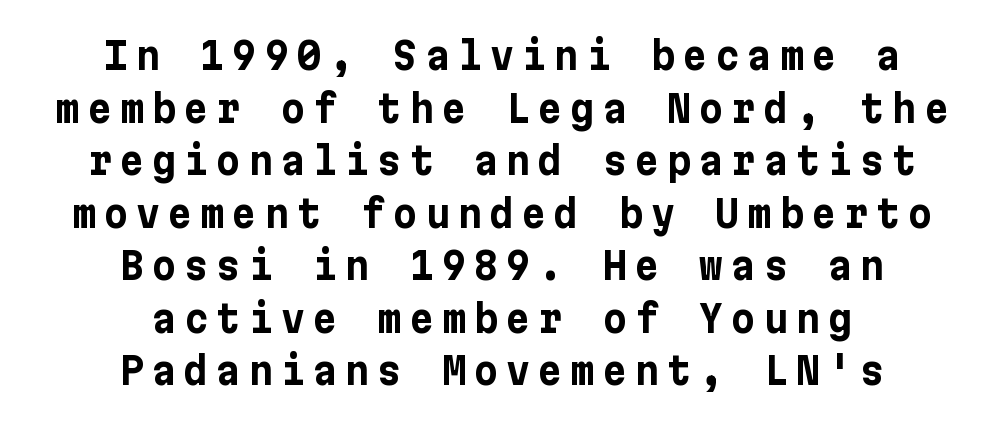
Q: Is the text bold? A: Yes.
Q: Is the text italic (slanted)? A: No, it is upright.
Q: Is the typeface a serif or a sans-serif typeface? A: Sans-serif.
Q: Is the text underlined? A: No.
Q: How is the paragraph aligned? A: Centered.
Q: Is the spacing between letters normal or unusually wide? A: Unusually wide.
Q: Is the spacing between lines tight, normal or loose? A: Normal.
Q: Width (condensed, normal, or wide)? A: Normal.
Q: Stroke contrast? A: Low.
Q: x-height? A: Medium.
